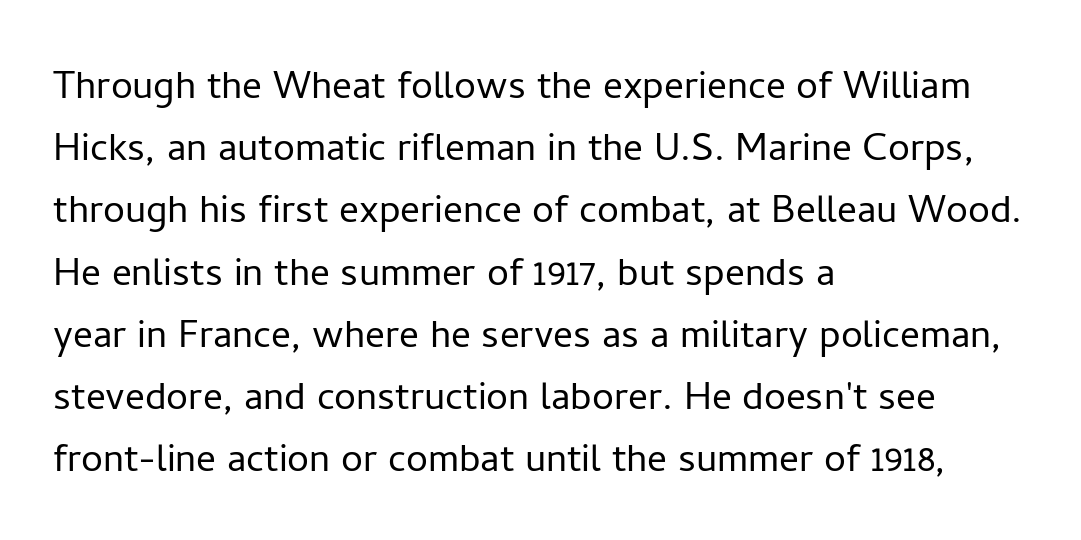
{"serif": "no", "italic": "no", "bold": "no", "weight": "light", "width": "normal", "stroke_contrast": "low", "x_height": "medium", "monospaced": "no", "underline": "no", "align": "left", "line_spacing": "normal", "line_spacing_ratio": 1.27, "letter_spacing": "normal", "letter_spacing_em": 0.0, "glyph_px": 49}
